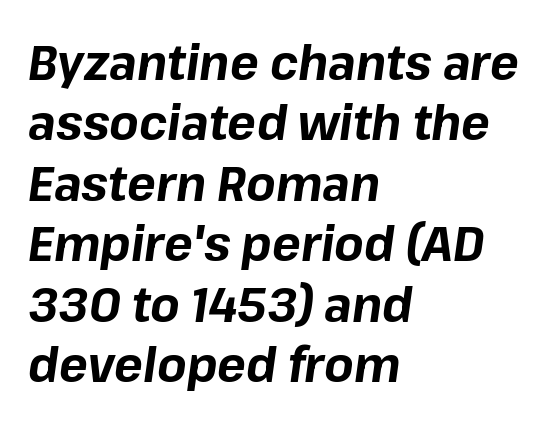
Decoration check: the copy has no underline. These lines stack with their left ends in a neat column. An italicized treatment has been applied to the whole sample. The type is set solid horizontally, with unmodified tracking. This sample has the flowing, uneven cadence of proportional lettering. Notice how thick the strokes are: this is what a full bold looks like.
